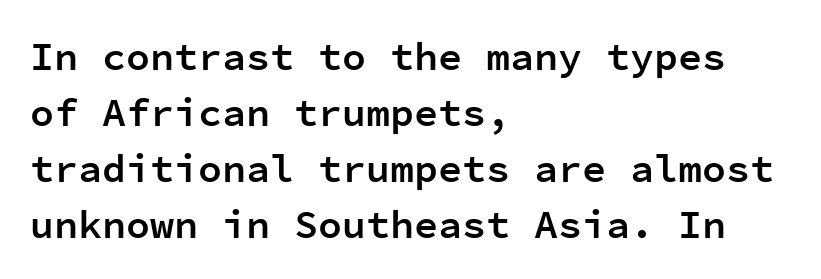
Q: Is the text bold? A: Semi-bold.
Q: Is the text italic (slanted)? A: No, it is upright.
Q: Is the typeface a serif or a sans-serif typeface? A: Sans-serif.
Q: Is the text underlined? A: No.
Q: How is the paragraph aligned? A: Left-aligned.
Q: Is the spacing between letters normal or unusually wide? A: Normal.
Q: Is the spacing between lines tight, normal or loose? A: Normal.
Q: Width (condensed, normal, or wide)? A: Normal.
Q: Stroke contrast? A: Low.
Q: x-height? A: Medium.
Q: Monospaced? A: Yes.
